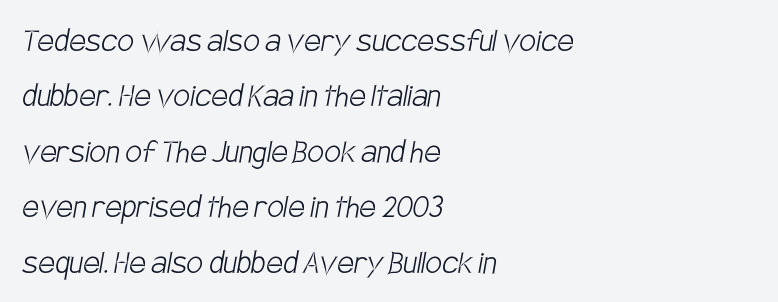
{"serif": "no", "bold": "no", "weight": "light", "width": "condensed", "stroke_contrast": "low", "x_height": "large", "monospaced": "no", "underline": "no", "align": "left", "line_spacing": "normal", "line_spacing_ratio": 1.5, "letter_spacing": "normal", "letter_spacing_em": 0.0, "glyph_px": 37}
